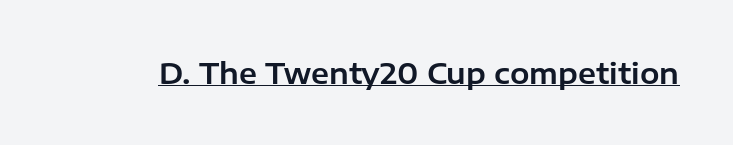
Q: Is the text italic (slanted)? A: No, it is upright.
Q: Is the typeface a serif or a sans-serif typeface? A: Sans-serif.
Q: Is the text underlined? A: Yes.
Q: Is the spacing between letters normal or unusually wide? A: Normal.
Q: Width (condensed, normal, or wide)? A: Normal.
Q: Stroke contrast? A: Low.
Q: x-height? A: Medium.
Q: Monospaced? A: No.
